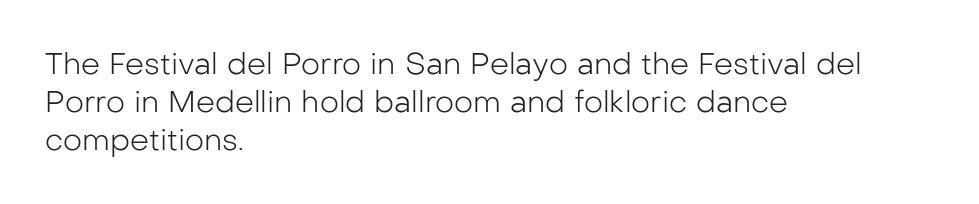
Q: Is the text bold? A: No.
Q: Is the text italic (slanted)? A: No, it is upright.
Q: Is the typeface a serif or a sans-serif typeface? A: Sans-serif.
Q: Is the text underlined? A: No.
Q: How is the paragraph aligned? A: Left-aligned.
Q: Is the spacing between letters normal or unusually wide? A: Normal.
Q: Is the spacing between lines tight, normal or loose? A: Normal.
Q: Width (condensed, normal, or wide)? A: Normal.
Q: Stroke contrast? A: Low.
Q: x-height? A: Medium.
Q: Monospaced? A: No.
